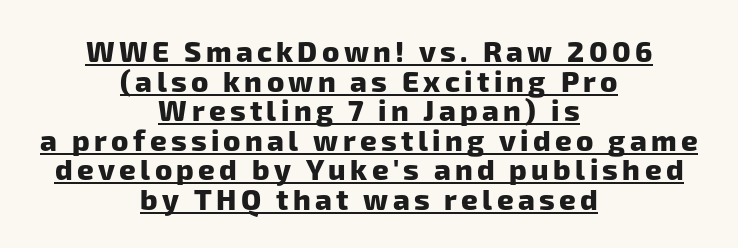
Underlined type. Honestly, the rows look squashed on top of each other. A full-strength bold gives these letters their thick strokes. One-word summary of the alignment: center. Proportional: the letters do not fall into vertical columns. These lines are composed in type without serifs.
